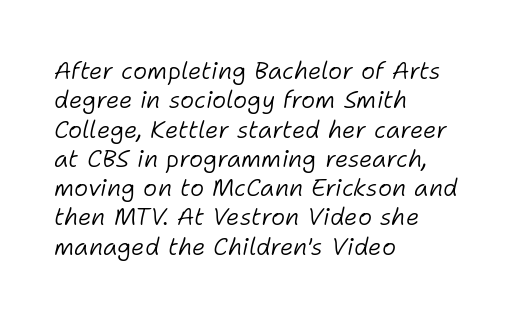
Q: Is the text bold? A: No.
Q: Is the text italic (slanted)? A: Yes, it leans right by about 11 degrees.
Q: Is the text underlined? A: No.
Q: How is the paragraph aligned? A: Left-aligned.
Q: Is the spacing between letters normal or unusually wide? A: Normal.
